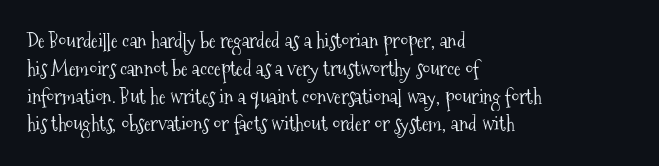
{"italic": "no", "bold": "no", "underline": "no", "align": "left", "line_spacing": "normal", "line_spacing_ratio": 1.39, "letter_spacing": "normal", "letter_spacing_em": 0.0, "glyph_px": 20}
